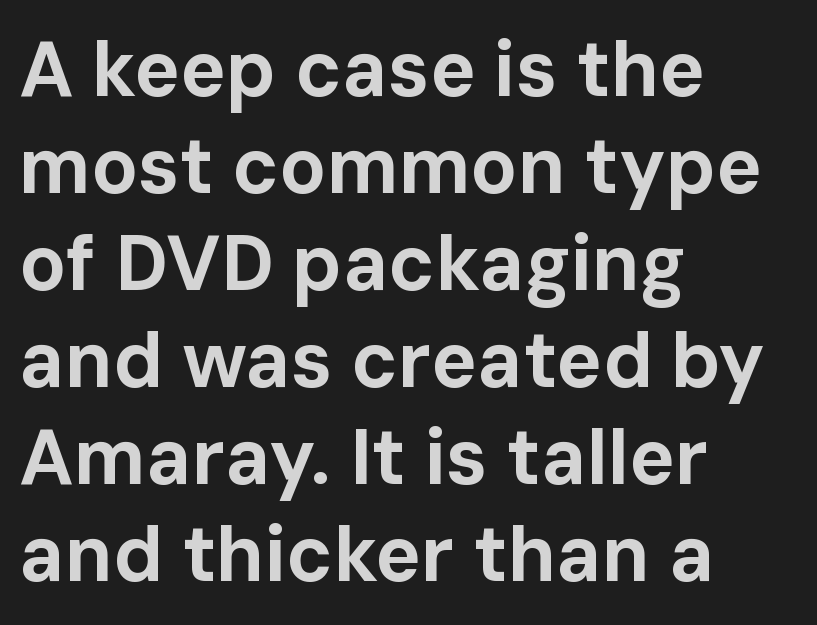
These lines sit exactly where default settings would place them. These lines keep a tight, regular rhythm from letter to letter. Caption: multi-line text, flush left, ragged right. Bold? Absolutely — the strokes are thick and heavy.
